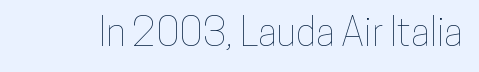
The image shows 39 px condensed type, upright; set normal letter spacing, not underlined; low stroke contrast and a medium x-height.
